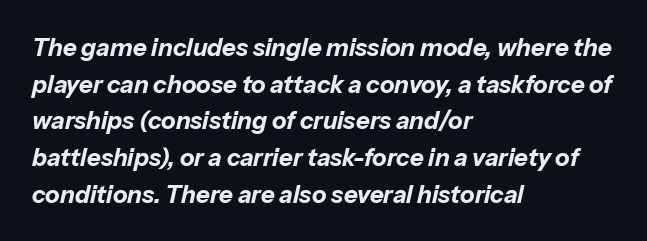
{"italic": "yes", "lean": "right", "slant_degrees": 13, "bold": "yes", "underline": "no", "align": "left", "line_spacing": "normal", "line_spacing_ratio": 1.53, "letter_spacing": "normal", "letter_spacing_em": 0.0, "glyph_px": 24}
